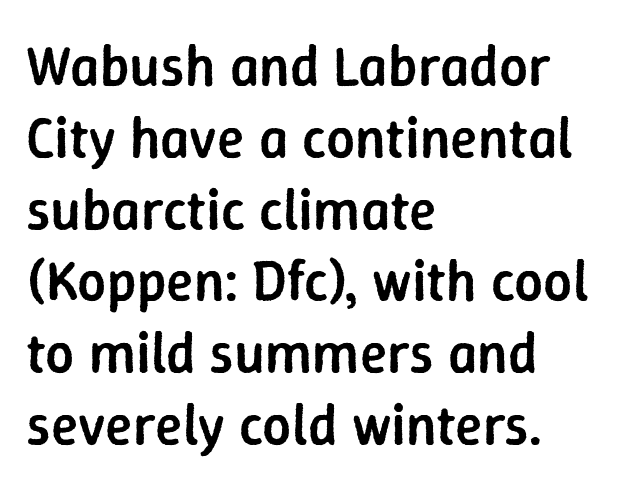
Q: Is the text bold? A: Semi-bold.
Q: Is the text italic (slanted)? A: No, it is upright.
Q: Is the typeface a serif or a sans-serif typeface? A: Sans-serif.
Q: Is the text underlined? A: No.
Q: How is the paragraph aligned? A: Left-aligned.
Q: Is the spacing between letters normal or unusually wide? A: Normal.
Q: Is the spacing between lines tight, normal or loose? A: Normal.
Q: Width (condensed, normal, or wide)? A: Normal.
Q: Stroke contrast? A: Low.
Q: x-height? A: Medium.
Q: Monospaced? A: No.
